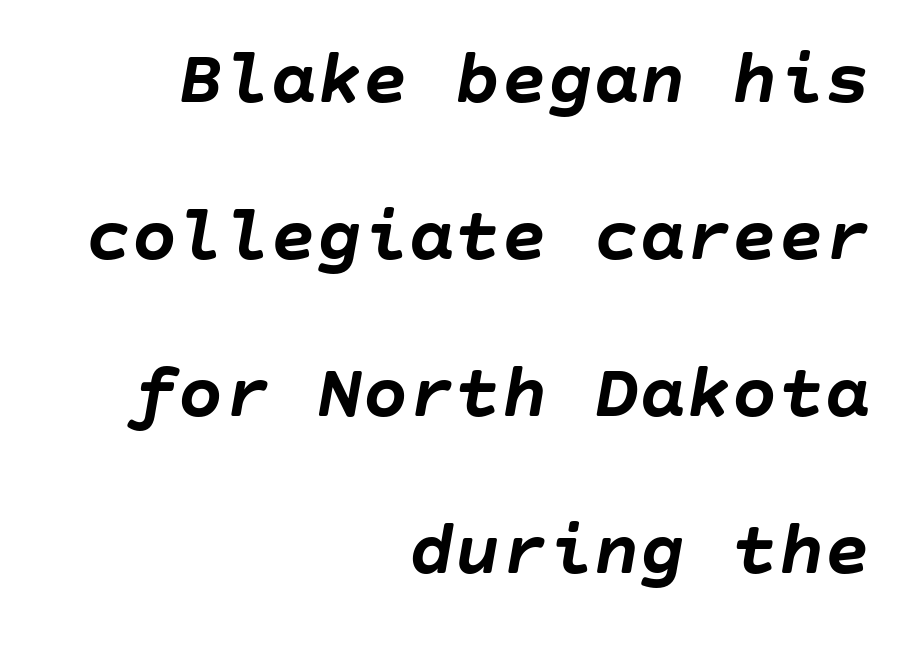
Students, note that the glyphs here touch the page at normal intervals. All the whitespace from short lines collects on the left. The words here are not underlined. Compared with an ordinary text face, these strokes are far heavier — a full bold.
